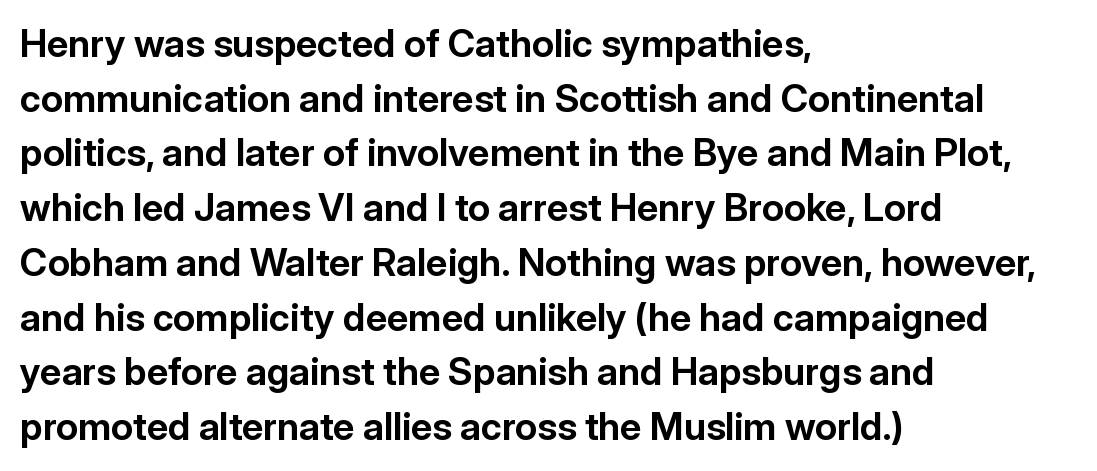
Q: Is the text bold? A: Yes.
Q: Is the text italic (slanted)? A: No, it is upright.
Q: Is the typeface a serif or a sans-serif typeface? A: Sans-serif.
Q: Is the text underlined? A: No.
Q: How is the paragraph aligned? A: Left-aligned.
Q: Is the spacing between letters normal or unusually wide? A: Normal.
Q: Is the spacing between lines tight, normal or loose? A: Normal.
Q: Width (condensed, normal, or wide)? A: Normal.
Q: Stroke contrast? A: Low.
Q: x-height? A: Medium.
Q: Monospaced? A: No.
